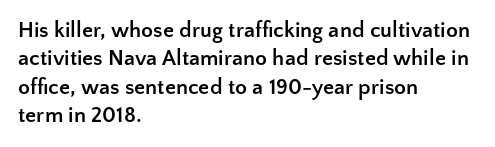
This is the regular roman posture of the typeface. The lines in this sample share a left origin and differ only in where they stop. Standard letterfit; no display-style spreading of the glyphs. Heavy-handed strokes throughout: this text is bold. The space directly below the letters is spotless.
